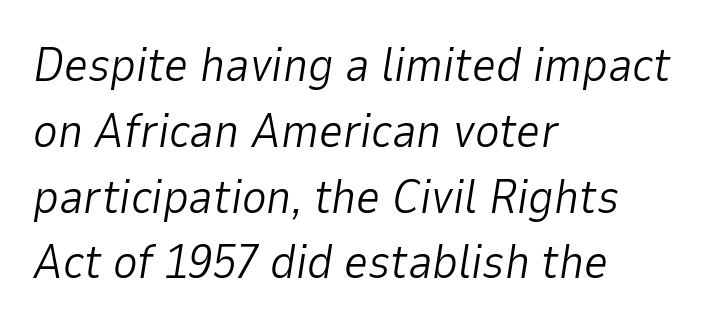
{"italic": "yes", "lean": "right", "slant_degrees": 9, "bold": "no", "weight": "light", "width": "normal", "stroke_contrast": "low", "x_height": "medium", "monospaced": "no", "underline": "no", "align": "left", "line_spacing": "normal", "line_spacing_ratio": 1.4, "letter_spacing": "normal", "letter_spacing_em": 0.0, "glyph_px": 47}
